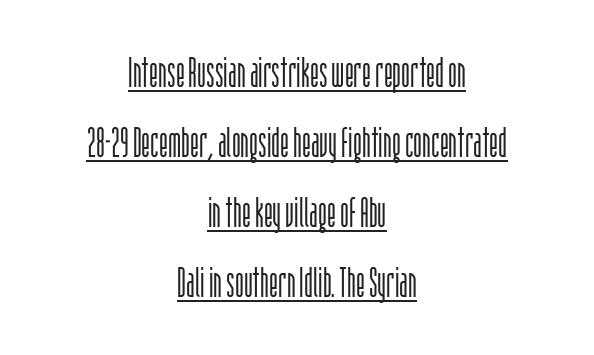
{"serif": "no", "italic": "no", "bold": "no", "weight": "light", "width": "condensed", "stroke_contrast": "low", "x_height": "large", "monospaced": "no", "underline": "yes", "align": "center", "line_spacing": "normal", "line_spacing_ratio": 1.67, "letter_spacing": "normal", "letter_spacing_em": 0.0, "glyph_px": 42}
